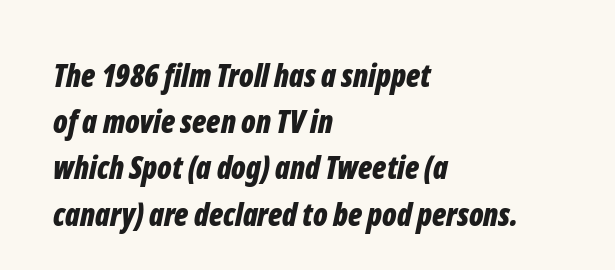
The image shows 31 px bold, condensed type, italic (leaning right); set left-aligned, normal line spacing (1.49x), normal letter spacing, not underlined; low stroke contrast and a medium x-height.
